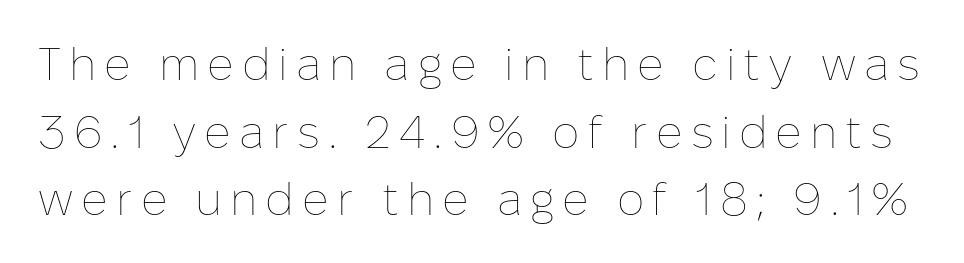
Q: Is the text bold? A: No.
Q: Is the text italic (slanted)? A: No, it is upright.
Q: Is the text underlined? A: No.
Q: Is the spacing between lines tight, normal or loose? A: Normal.
Q: Width (condensed, normal, or wide)? A: Normal.
Q: Stroke contrast? A: Low.
Q: x-height? A: Medium.
Q: Monospaced? A: No.
